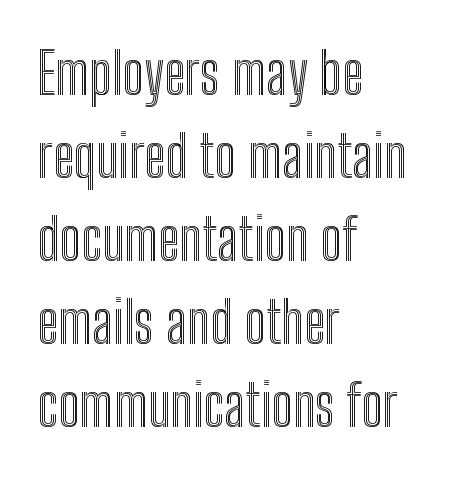
{"italic": "no", "width": "condensed", "x_height": "medium", "monospaced": "no", "underline": "no", "align": "left", "line_spacing": "normal", "line_spacing_ratio": 1.43, "letter_spacing": "normal", "letter_spacing_em": 0.0, "glyph_px": 58}
